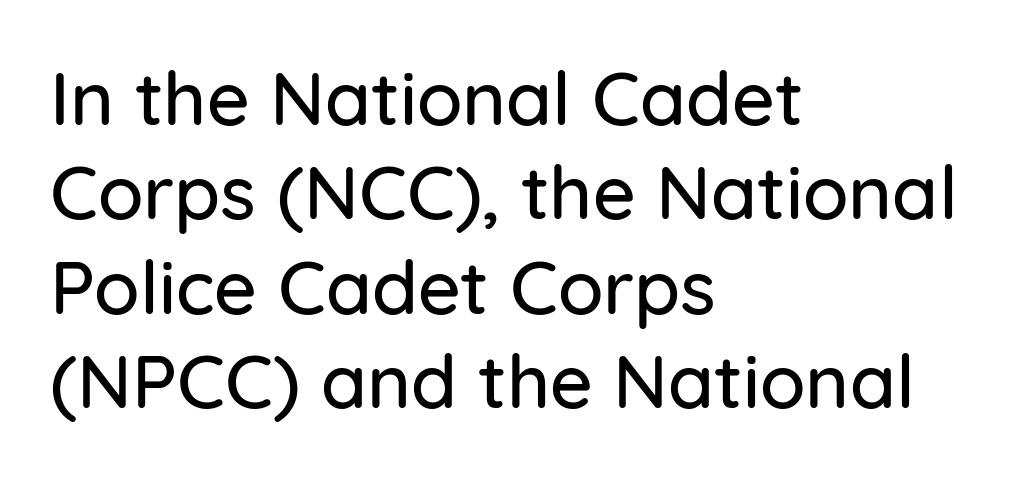
{"serif": "no", "italic": "no", "width": "normal", "stroke_contrast": "low", "x_height": "medium", "monospaced": "no", "underline": "no", "align": "left", "line_spacing": "normal", "line_spacing_ratio": 1.26, "letter_spacing": "normal", "letter_spacing_em": 0.0, "glyph_px": 75}
